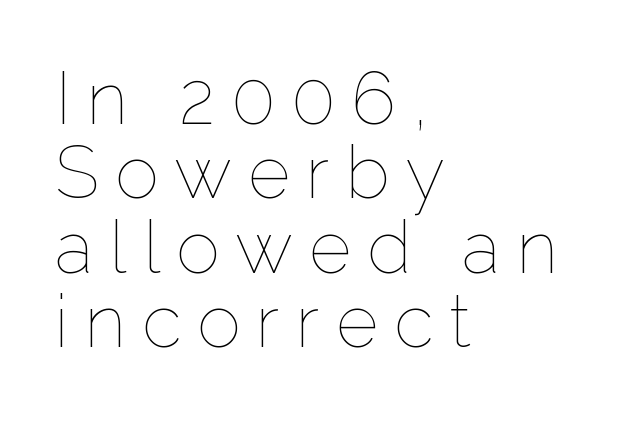
{"italic": "no", "bold": "no", "weight": "thin", "width": "normal", "stroke_contrast": "low", "x_height": "medium", "monospaced": "no", "underline": "no", "align": "left", "line_spacing": "tight", "line_spacing_ratio": 1.02, "letter_spacing": "wide", "letter_spacing_em": 0.22, "glyph_px": 73}
